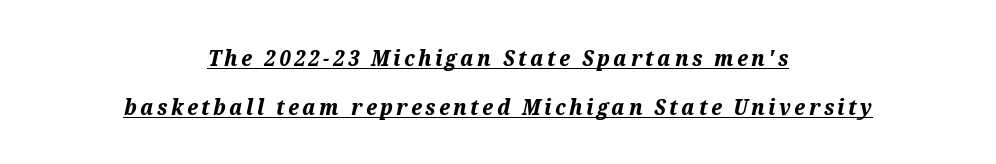
Q: Is the text bold? A: Yes.
Q: Is the text italic (slanted)? A: Yes, it leans right by about 12 degrees.
Q: Is the text underlined? A: Yes.
Q: How is the paragraph aligned? A: Centered.
Q: Is the spacing between lines tight, normal or loose? A: Loose.
